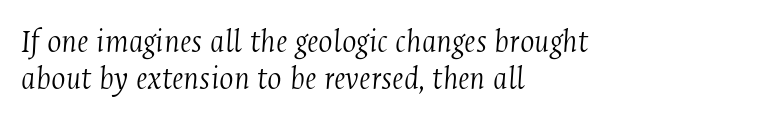
{"serif": "yes", "italic": "yes", "lean": "right", "slant_degrees": 4, "bold": "no", "weight": "light", "width": "condensed", "stroke_contrast": "medium", "x_height": "medium", "monospaced": "no", "underline": "no", "align": "left", "line_spacing": "tight", "line_spacing_ratio": 1.08, "letter_spacing": "normal", "letter_spacing_em": 0.0, "glyph_px": 34}
